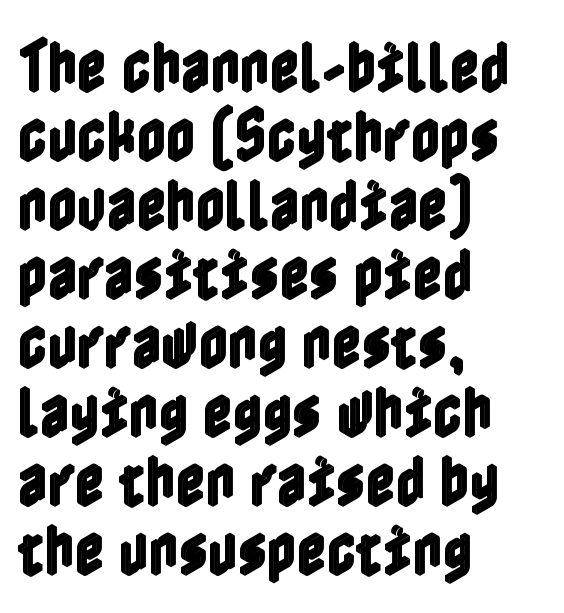
Q: Is the text italic (slanted)? A: No, it is upright.
Q: Is the text underlined? A: No.
Q: How is the paragraph aligned? A: Left-aligned.
Q: Is the spacing between letters normal or unusually wide? A: Normal.
Q: Width (condensed, normal, or wide)? A: Condensed.
Q: x-height? A: Medium.
